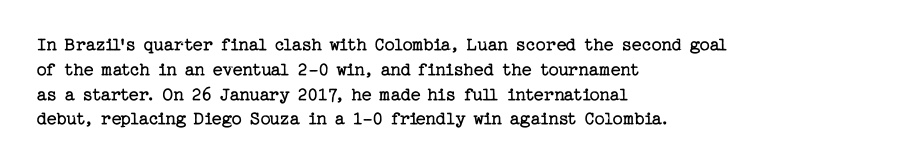
{"italic": "no", "bold": "no", "underline": "no", "align": "left", "line_spacing_ratio": 1.24, "letter_spacing": "normal", "letter_spacing_em": 0.0, "glyph_px": 20}
